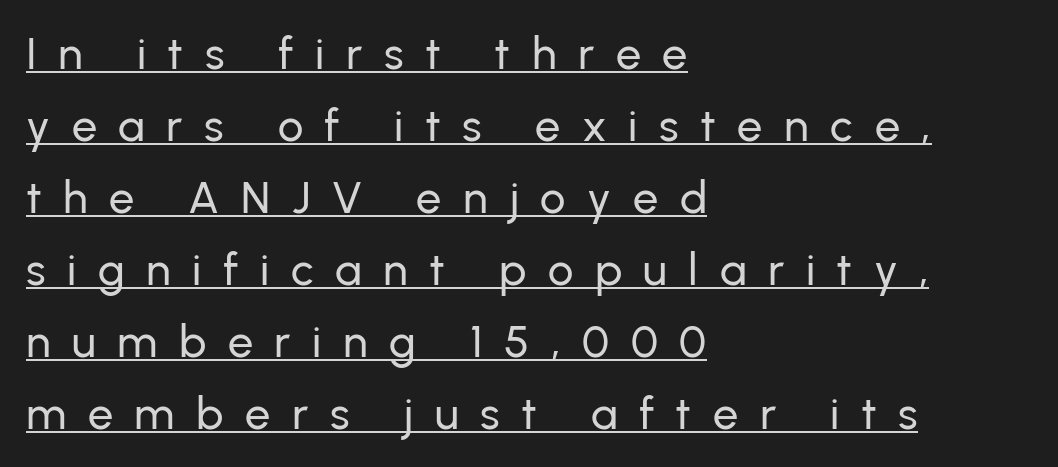
{"serif": "no", "italic": "no", "width": "normal", "stroke_contrast": "low", "x_height": "medium", "monospaced": "no", "underline": "yes", "align": "left", "line_spacing": "normal", "line_spacing_ratio": 1.6, "letter_spacing": "wide", "letter_spacing_em": 0.48, "glyph_px": 45}
